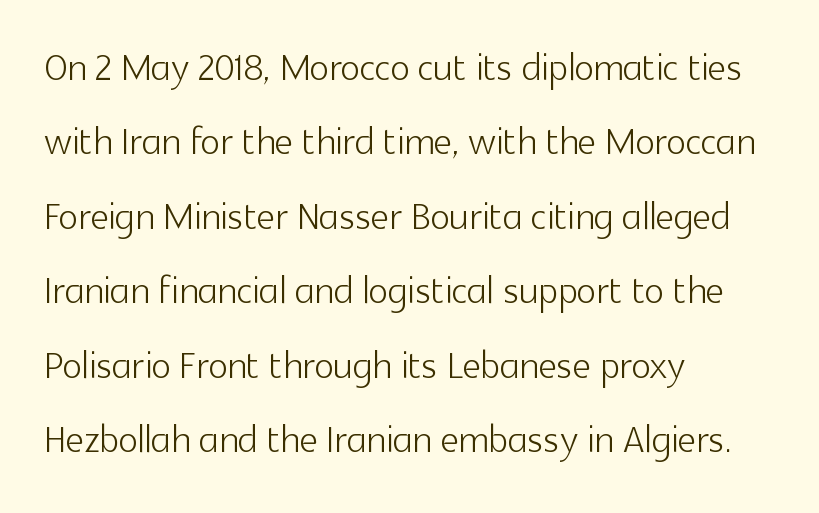
The image shows 51 px light sans-serif type, upright; set left-aligned, normal line spacing (1.46x), normal letter spacing, not underlined; a medium x-height.
